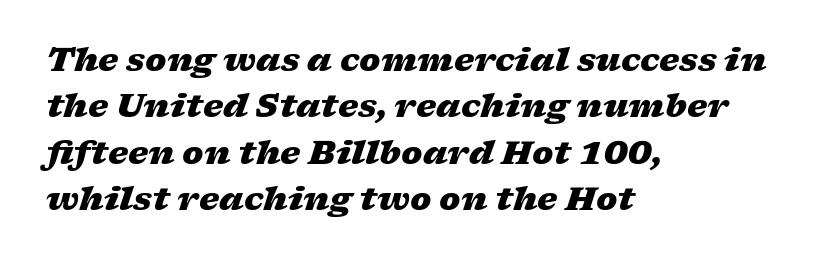
Q: Is the text bold? A: Yes.
Q: Is the text italic (slanted)? A: Yes, it leans right by about 17 degrees.
Q: Is the text underlined? A: No.
Q: How is the paragraph aligned? A: Left-aligned.
Q: Is the spacing between letters normal or unusually wide? A: Normal.
Q: Is the spacing between lines tight, normal or loose? A: Normal.
Q: Width (condensed, normal, or wide)? A: Wide.
Q: Stroke contrast? A: Low.
Q: x-height? A: Medium.
Q: Monospaced? A: No.
